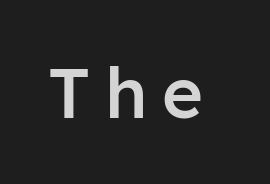
{"serif": "no", "italic": "no", "bold": "semi", "weight": "semibold", "width": "normal", "stroke_contrast": "low", "x_height": "medium", "monospaced": "no", "underline": "no", "letter_spacing": "wide", "letter_spacing_em": 0.21, "glyph_px": 70}
